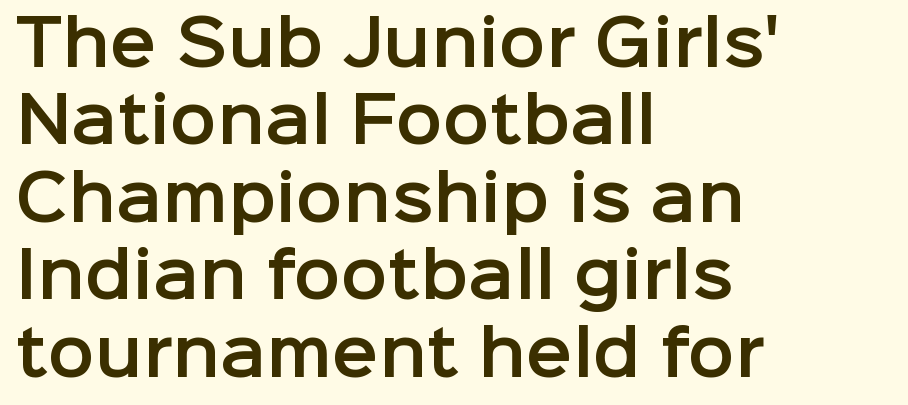
The image shows 62 px sans-serif type, upright; set left-aligned, normal line spacing (1.25x), normal letter spacing, not underlined; low stroke contrast and a medium x-height.
